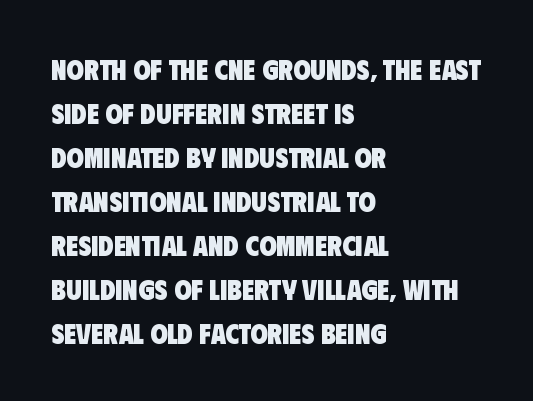
The image shows 28 px heavy, condensed sans-serif type; set left-aligned, normal line spacing (1.57x), normal letter spacing, not underlined; low stroke contrast and a large x-height.
